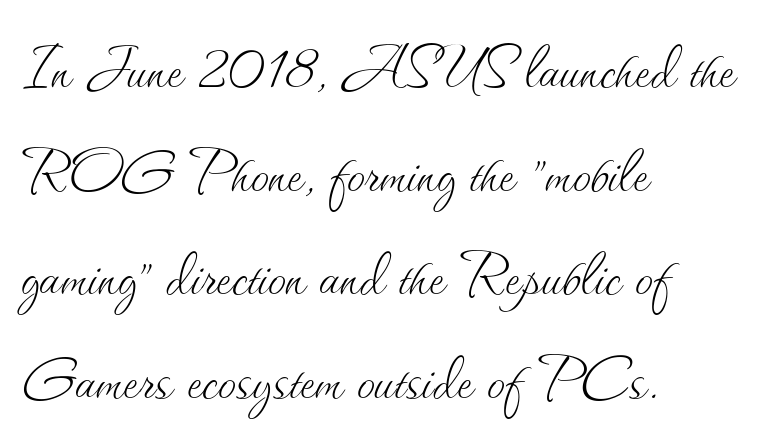
{"bold": "no", "weight": "thin", "width": "normal", "stroke_contrast": "medium", "x_height": "small", "monospaced": "no", "underline": "no", "align": "left", "line_spacing": "normal", "line_spacing_ratio": 1.42, "letter_spacing": "normal", "letter_spacing_em": 0.0, "glyph_px": 73}
